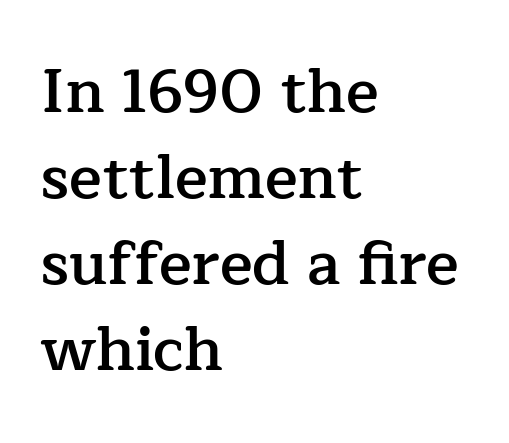
Q: Is the text bold? A: Semi-bold.
Q: Is the text italic (slanted)? A: No, it is upright.
Q: Is the typeface a serif or a sans-serif typeface? A: Serif.
Q: Is the text underlined? A: No.
Q: How is the paragraph aligned? A: Left-aligned.
Q: Is the spacing between letters normal or unusually wide? A: Normal.
Q: Is the spacing between lines tight, normal or loose? A: Normal.
Q: Width (condensed, normal, or wide)? A: Normal.
Q: Stroke contrast? A: Low.
Q: x-height? A: Medium.
Q: Monospaced? A: No.
